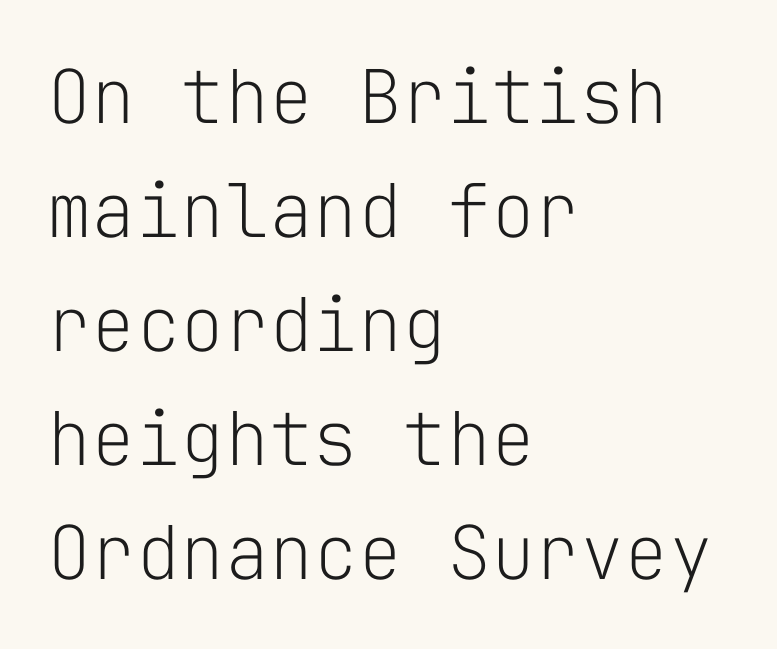
{"serif": "no", "italic": "no", "bold": "no", "weight": "light", "width": "normal", "stroke_contrast": "low", "x_height": "medium", "monospaced": "yes", "underline": "no", "align": "left", "line_spacing": "normal", "line_spacing_ratio": 1.54, "letter_spacing": "normal", "letter_spacing_em": 0.0, "glyph_px": 74}
